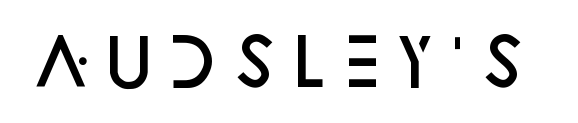
The image shows 64 px semibold sans-serif type, upright; set normal letter spacing, not underlined; low stroke contrast and a large x-height.
